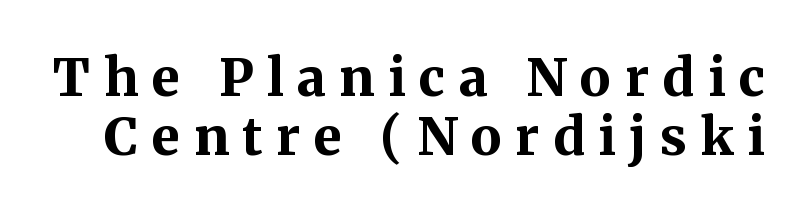
Display-style spreading of the glyphs; the letterfit is very open. You'd pick this weight for a headline — it's a proper bold. The font family rendered here belongs to the serif group. Spacing verdict: proportional, widths tailored to each character. Unmarked baselines from the first word to the last. The letters stand upright; this is a roman face.
